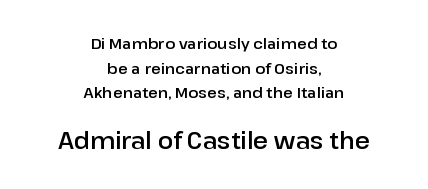
The image shows 23 px text type, upright; set centered, normal line spacing (1.64x), normal letter spacing, not underlined; the second (bottom) block is 1.53x larger.
